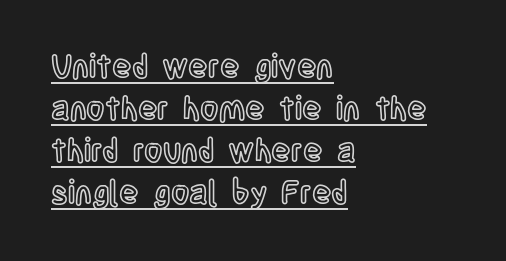
{"italic": "no", "width": "condensed", "x_height": "large", "monospaced": "no", "underline": "yes", "align": "left", "line_spacing": "normal", "line_spacing_ratio": 1.31, "letter_spacing": "normal", "letter_spacing_em": 0.0, "glyph_px": 32}
